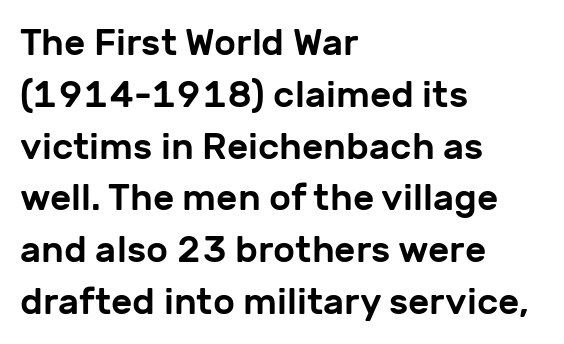
The image shows 37 px sans-serif type, upright; set left-aligned, normal line spacing (1.4x), normal letter spacing, not underlined; low stroke contrast and a medium x-height.
